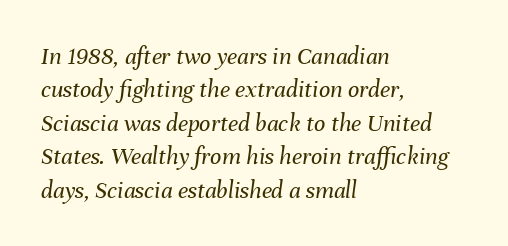
{"italic": "yes", "lean": "right", "slant_degrees": 8, "bold": "no", "underline": "no", "align": "left", "line_spacing": "normal", "line_spacing_ratio": 1.34, "letter_spacing": "normal", "letter_spacing_em": 0.0, "glyph_px": 25}
